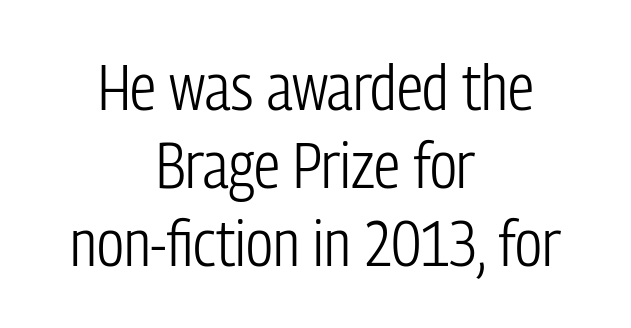
{"serif": "no", "italic": "no", "bold": "no", "weight": "light", "width": "condensed", "stroke_contrast": "low", "x_height": "medium", "monospaced": "no", "underline": "no", "align": "center", "line_spacing_ratio": 1.2, "letter_spacing": "normal", "letter_spacing_em": 0.0, "glyph_px": 65}
